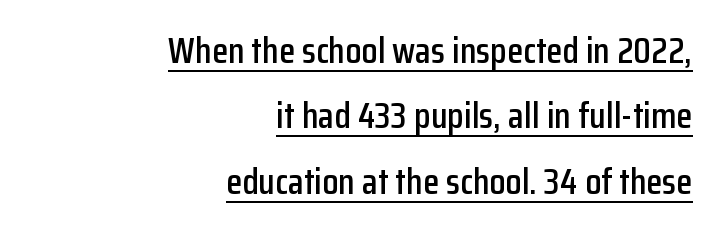
The image shows 37 px condensed sans-serif type, upright; set right-aligned, line spacing 1.77x, normal letter spacing, underlined; low stroke contrast and a medium x-height.
